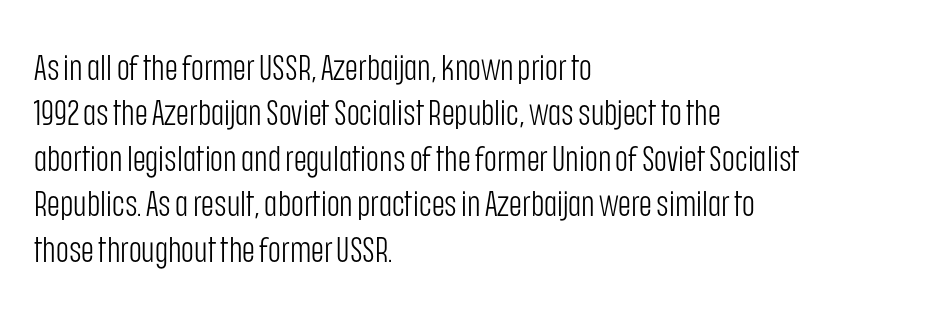
Horizontally, the lines are justified to the leading edge only. Nothing sits at the stroke ends, so this counts as sans-serif. The letters look calm and open, with moderate or lighter stems. The lettering holds an erect, upright posture throughout. What stands out about the letter spacing? Nothing — it is the standard amount.
